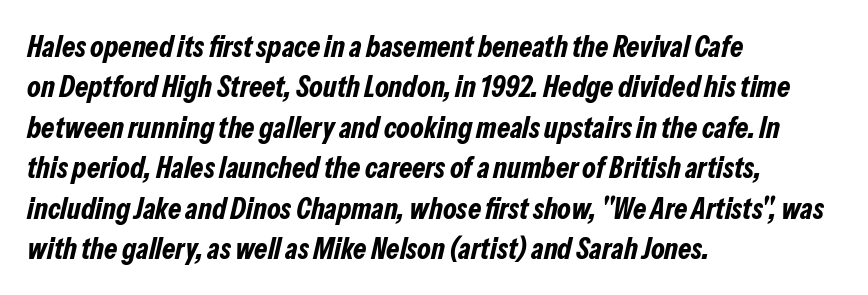
The strip under each line holds only bare page. Spacing verdict: proportional, widths tailored to each character. The rendering keeps characters at their native spacing. Teacher's note: observe the even left margin — that is flush-left alignment.
